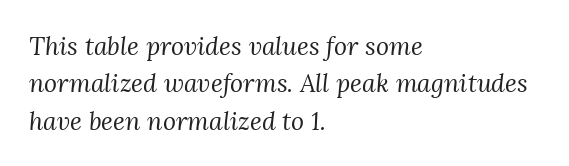
{"italic": "yes", "lean": "right", "slant_degrees": 3, "bold": "no", "underline": "no", "align": "left", "line_spacing": "normal", "line_spacing_ratio": 1.5, "letter_spacing": "normal", "letter_spacing_em": 0.0, "glyph_px": 25}
